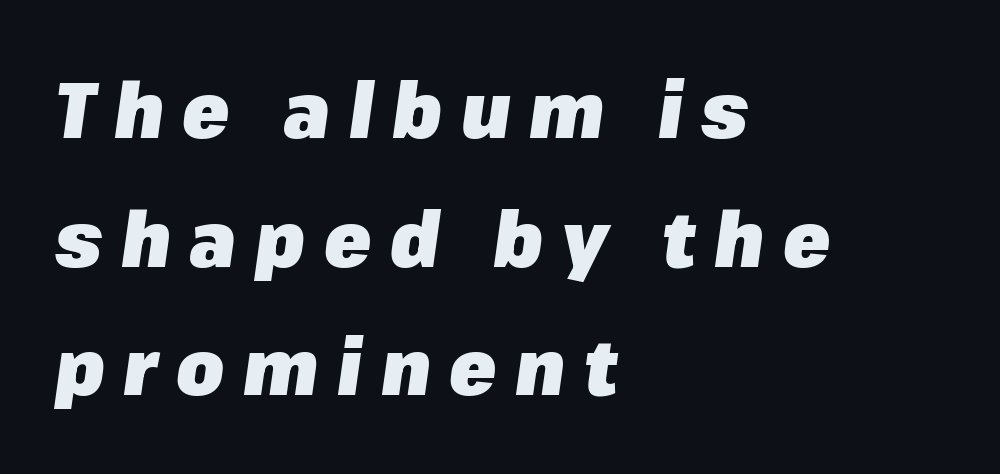
The image shows 77 px heavy type, italic (leaning right); set left-aligned, normal line spacing (1.67x), unusually wide letter spacing (+0.24 em), not underlined; low stroke contrast and a medium x-height.
